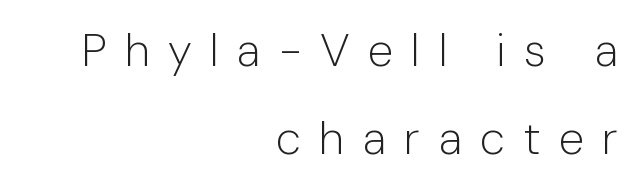
{"serif": "no", "italic": "no", "bold": "no", "weight": "light", "width": "normal", "stroke_contrast": "low", "x_height": "medium", "monospaced": "no", "underline": "no", "align": "right", "line_spacing": "loose", "line_spacing_ratio": 1.91, "letter_spacing": "wide", "letter_spacing_em": 0.4, "glyph_px": 46}
